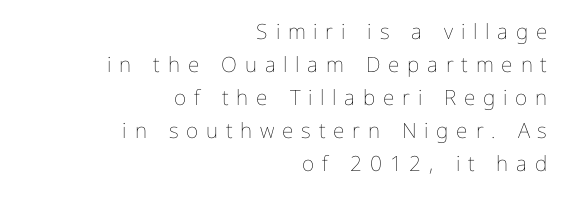
The font is comparable to plain body text, perhaps lighter. Ascenders rise straight up at ninety degrees. The horizontal fit of the characters is loose and conspicuously gappy. The lines sit at an ordinary, default distance from one another. The string is rendered with underlining switched off. Typeset ragged left — the right edge is the straight one.
